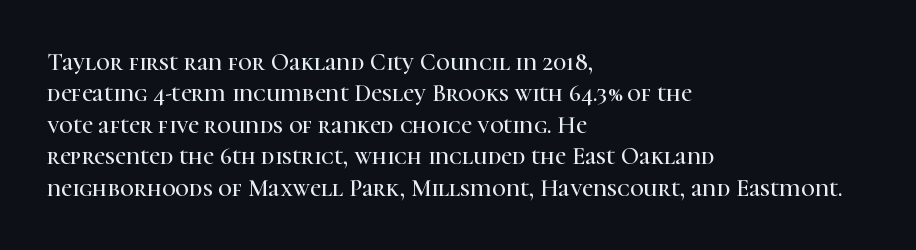
Here the glyphs are tracked normally, forming tight word shapes. Type without underlining. A roman cut, with each character standing at attention. A classic flush-left, rag-right setting is used for this passage.
